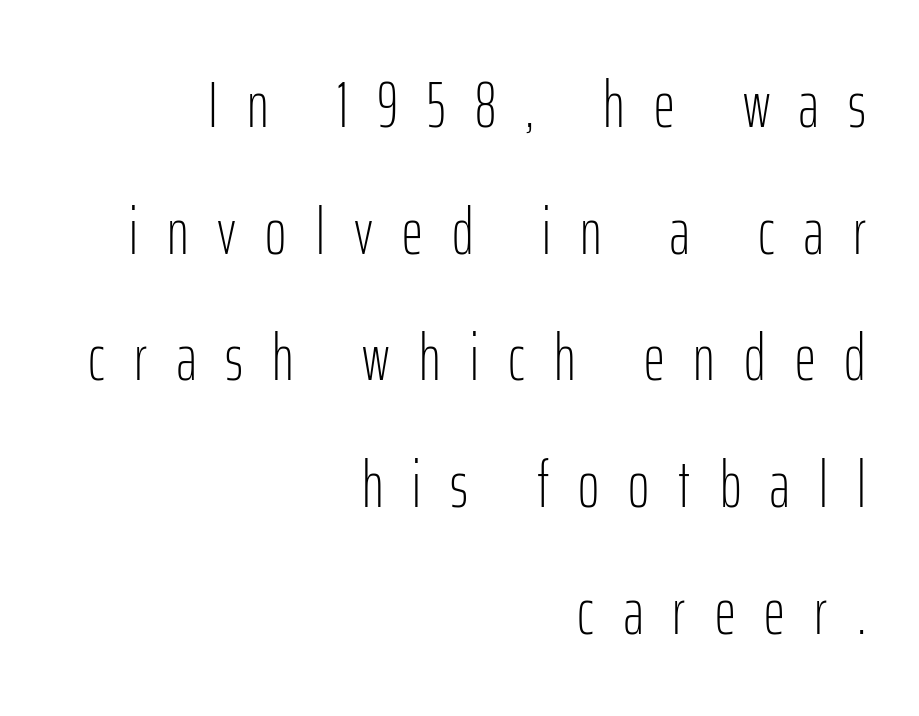
{"serif": "no", "italic": "no", "bold": "no", "weight": "light", "width": "condensed", "stroke_contrast": "low", "x_height": "medium", "monospaced": "no", "underline": "no", "align": "right", "line_spacing": "loose", "line_spacing_ratio": 1.95, "letter_spacing": "wide", "letter_spacing_em": 0.45, "glyph_px": 65}
